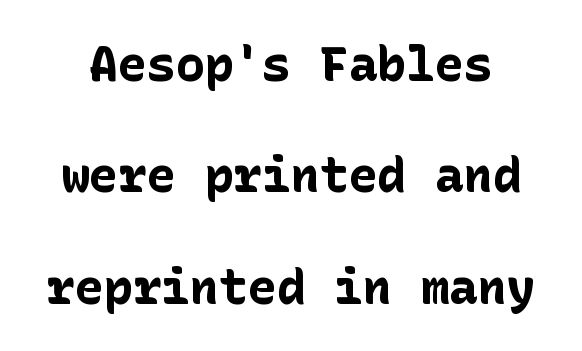
{"serif": "no", "italic": "no", "bold": "yes", "weight": "bold", "width": "normal", "stroke_contrast": "low", "x_height": "medium", "underline": "no", "line_spacing": "loose", "line_spacing_ratio": 2.32, "letter_spacing": "normal", "letter_spacing_em": 0.0, "glyph_px": 48}
